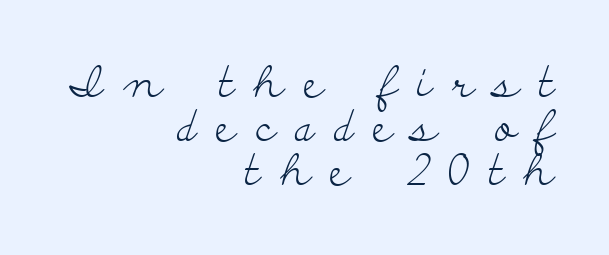
{"serif": "yes", "bold": "no", "weight": "light", "width": "wide", "stroke_contrast": "low", "x_height": "small", "monospaced": "no", "underline": "no", "align": "right", "line_spacing": "tight", "line_spacing_ratio": 1.02, "letter_spacing": "wide", "letter_spacing_em": 0.46, "glyph_px": 43}
